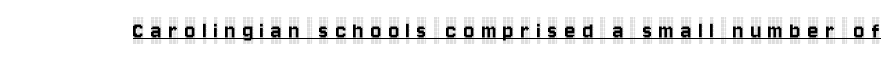
The image shows 25 px text type, upright; set unusually wide letter spacing (+0.28 em), underlined.
